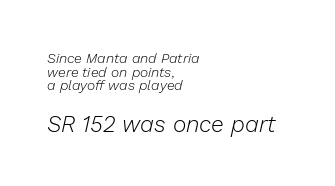
The image shows 23 px text type, italic (leaning right); set left-aligned, tight line spacing (0.98x), normal letter spacing, not underlined; the second (bottom) block is 1.64x larger.
